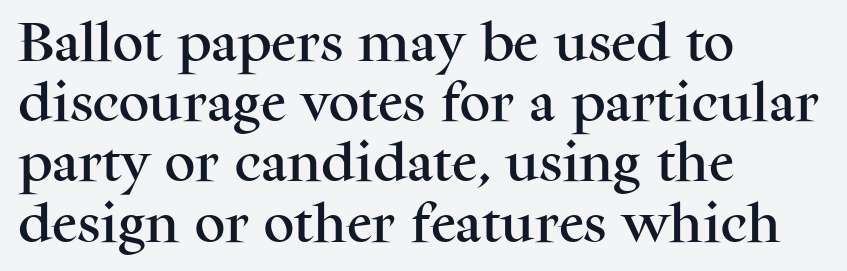
Q: Is the text italic (slanted)? A: No, it is upright.
Q: Is the typeface a serif or a sans-serif typeface? A: Serif.
Q: Is the text underlined? A: No.
Q: How is the paragraph aligned? A: Left-aligned.
Q: Is the spacing between letters normal or unusually wide? A: Normal.
Q: Is the spacing between lines tight, normal or loose? A: Normal.
Q: Width (condensed, normal, or wide)? A: Normal.
Q: Stroke contrast? A: Medium.
Q: x-height? A: Medium.
Q: Monospaced? A: No.
